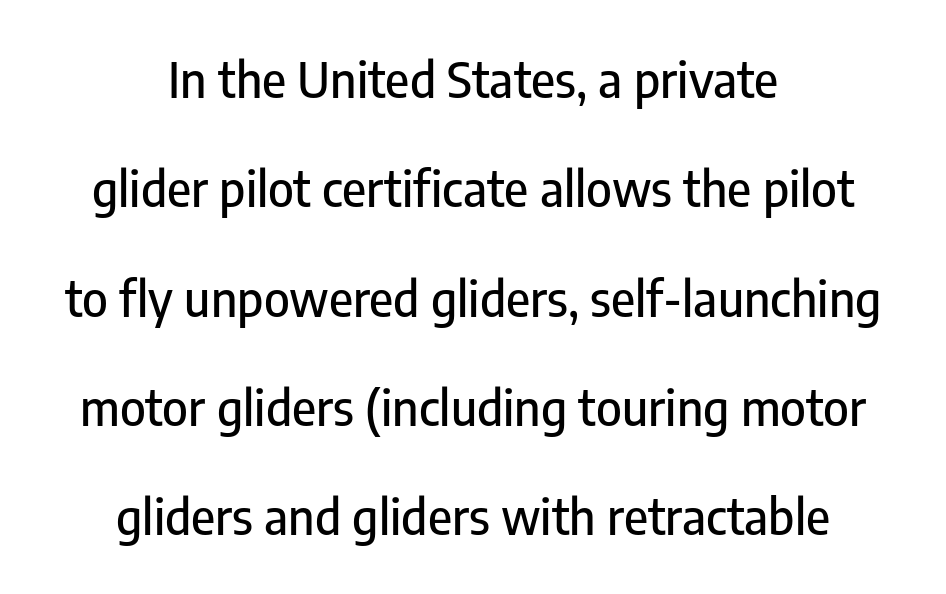
{"serif": "no", "italic": "no", "width": "condensed", "stroke_contrast": "low", "x_height": "medium", "monospaced": "no", "underline": "no", "align": "center", "line_spacing": "loose", "line_spacing_ratio": 2.23, "letter_spacing": "normal", "letter_spacing_em": 0.0, "glyph_px": 49}
